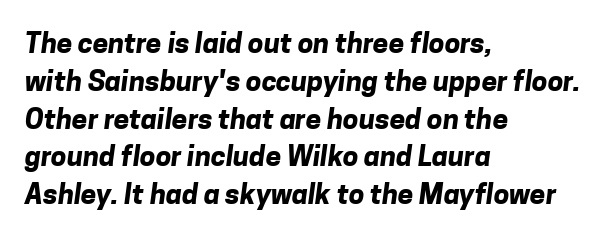
The image shows 28 px bold sans-serif type; set left-aligned, normal line spacing (1.35x), normal letter spacing, not underlined; low stroke contrast and a medium x-height.
